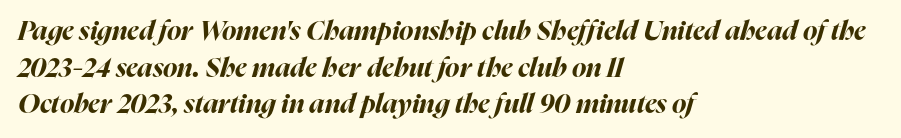
The image shows 27 px bold type, italic (leaning right); set left-aligned, normal line spacing (1.36x), normal letter spacing, not underlined.
